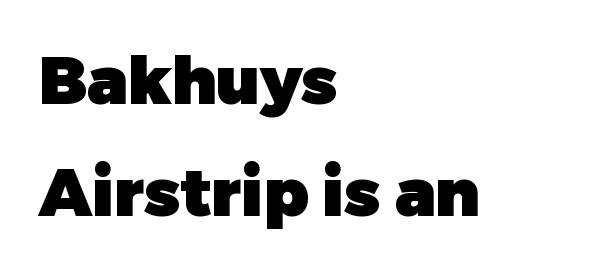
The image shows 66 px heavy sans-serif type, upright; set left-aligned, normal line spacing (1.7x), normal letter spacing, not underlined; low stroke contrast and a medium x-height.
